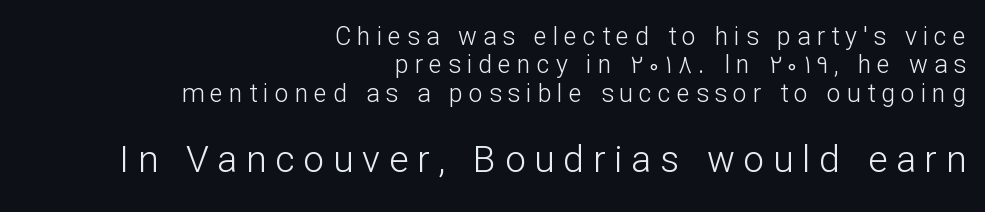
Q: Is the text bold? A: No.
Q: Is the text italic (slanted)? A: No, it is upright.
Q: Is the typeface a serif or a sans-serif typeface? A: Sans-serif.
Q: Is the text underlined? A: No.
Q: How is the paragraph aligned? A: Right-aligned.
Q: Is the spacing between letters normal or unusually wide? A: Unusually wide.
Q: Is the spacing between lines tight, normal or loose? A: Tight.
Q: Which block of text is set in a larger size, the first (top) or the second (bottom)? A: The second (bottom) one.
Q: Width (condensed, normal, or wide)? A: Normal.
Q: Stroke contrast? A: Low.
Q: x-height? A: Medium.
Q: Monospaced? A: No.
